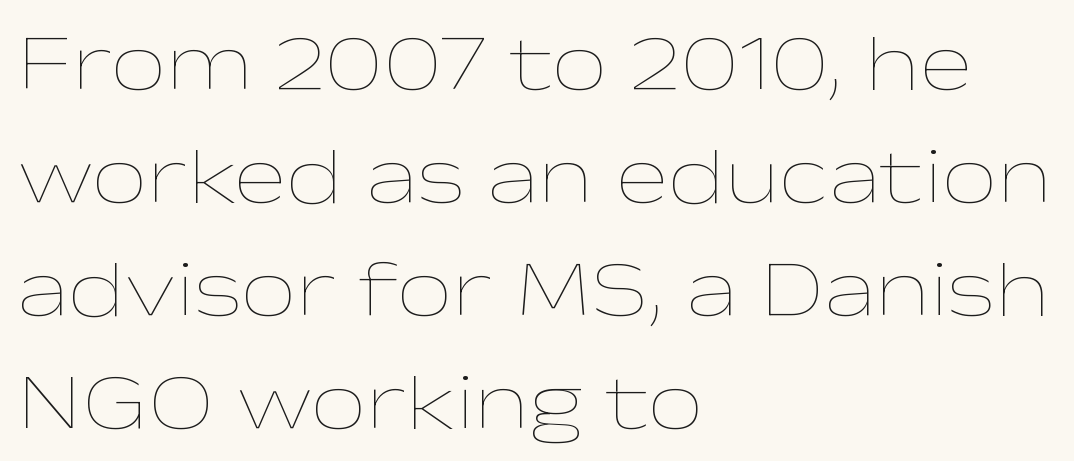
Posture: upright roman. Compared with a centered layout, this one pins lines to the left instead. Letter spacing: default. The string is rendered with underlining switched off. Students, observe: this is what conventionally led text looks like.
